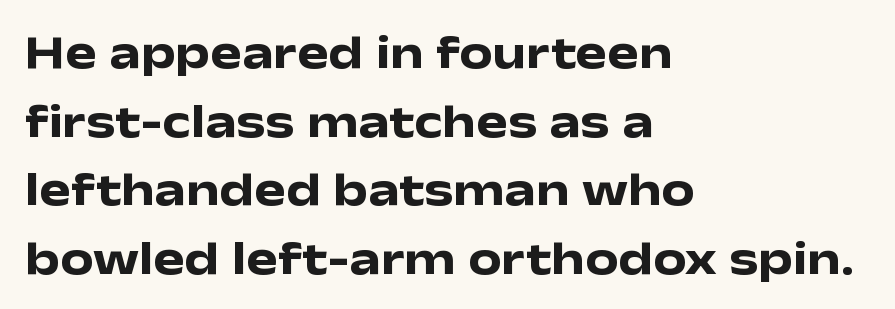
Q: Is the text bold? A: Yes.
Q: Is the text italic (slanted)? A: No, it is upright.
Q: Is the typeface a serif or a sans-serif typeface? A: Sans-serif.
Q: Is the text underlined? A: No.
Q: How is the paragraph aligned? A: Left-aligned.
Q: Is the spacing between letters normal or unusually wide? A: Normal.
Q: Is the spacing between lines tight, normal or loose? A: Normal.
Q: Width (condensed, normal, or wide)? A: Wide.
Q: Stroke contrast? A: Low.
Q: x-height? A: Medium.
Q: Monospaced? A: No.
